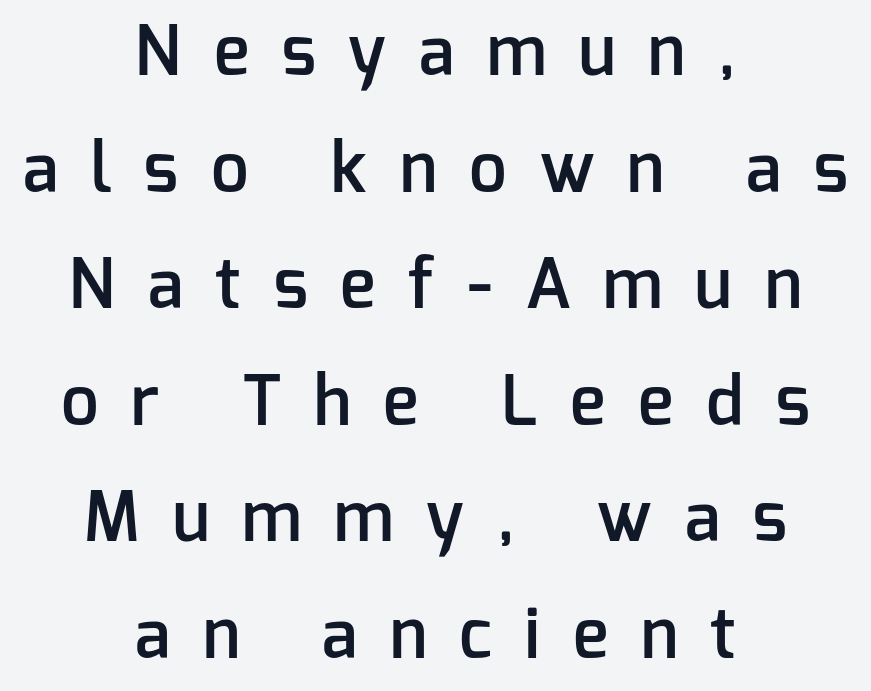
The image shows 67 px semibold sans-serif type, upright; set centered, line spacing 1.74x, unusually wide letter spacing (+0.49 em), not underlined; low stroke contrast and a medium x-height.
